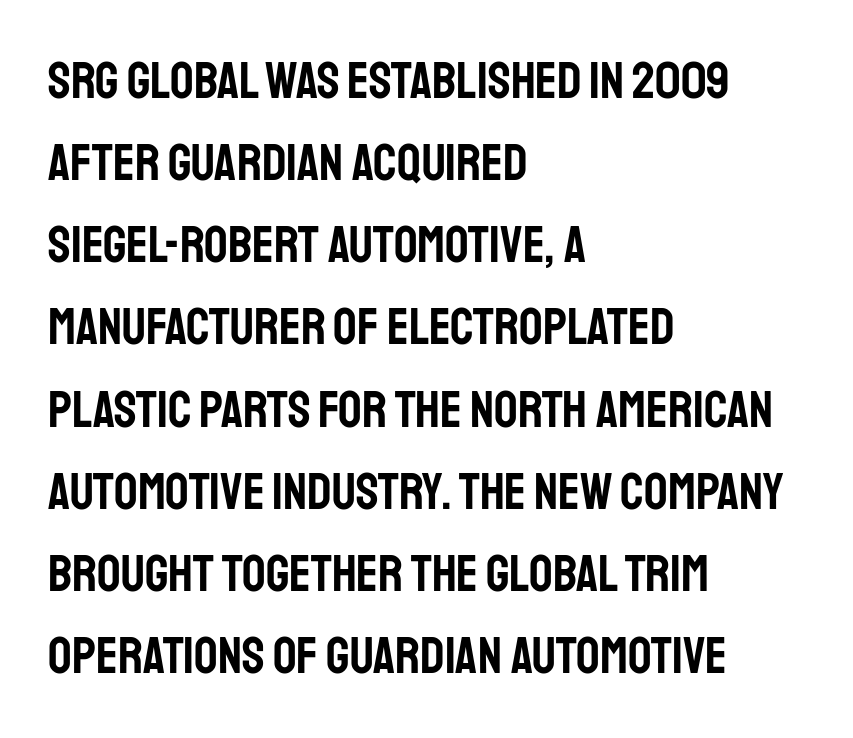
Q: Is the text italic (slanted)? A: No, it is upright.
Q: Is the typeface a serif or a sans-serif typeface? A: Sans-serif.
Q: Is the text underlined? A: No.
Q: How is the paragraph aligned? A: Left-aligned.
Q: Is the spacing between letters normal or unusually wide? A: Normal.
Q: Is the spacing between lines tight, normal or loose? A: Normal.
Q: Width (condensed, normal, or wide)? A: Condensed.
Q: Stroke contrast? A: Low.
Q: x-height? A: Large.
Q: Monospaced? A: No.
